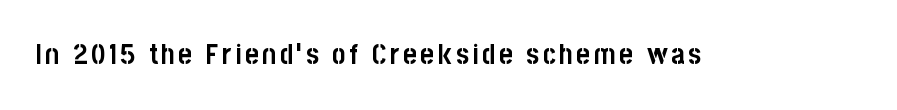
{"serif": "no", "italic": "no", "bold": "yes", "weight": "semibold", "width": "condensed", "stroke_contrast": "low", "x_height": "large", "monospaced": "no", "underline": "no", "glyph_px": 29}
